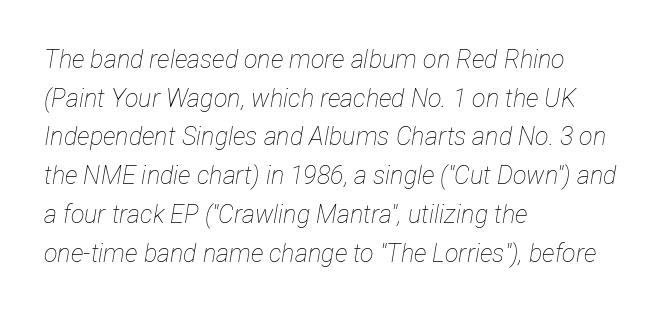
Q: Is the text bold? A: No.
Q: Is the text italic (slanted)? A: Yes, it leans right by about 12 degrees.
Q: Is the text underlined? A: No.
Q: How is the paragraph aligned? A: Left-aligned.
Q: Is the spacing between letters normal or unusually wide? A: Normal.
Q: Is the spacing between lines tight, normal or loose? A: Normal.
